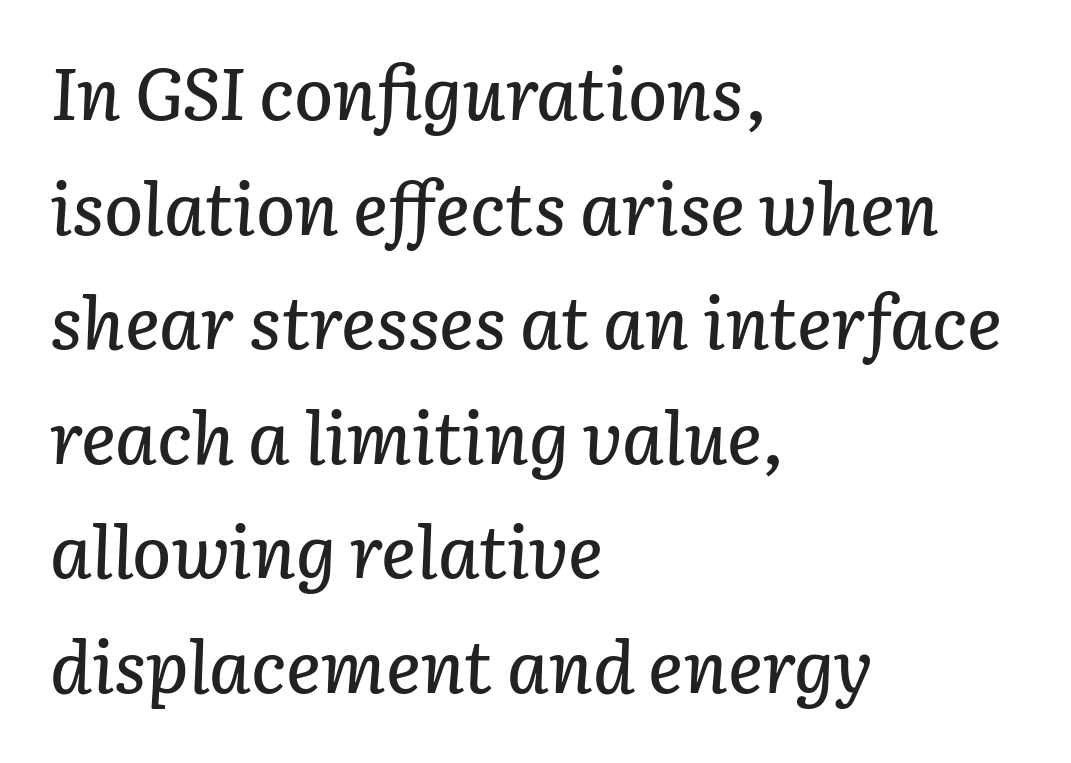
Q: Is the text italic (slanted)? A: Yes, it leans right by about 3 degrees.
Q: Is the text underlined? A: No.
Q: How is the paragraph aligned? A: Left-aligned.
Q: Is the spacing between letters normal or unusually wide? A: Normal.
Q: Is the spacing between lines tight, normal or loose? A: Normal.
Q: Width (condensed, normal, or wide)? A: Normal.
Q: Stroke contrast? A: Low.
Q: x-height? A: Medium.
Q: Monospaced? A: No.
